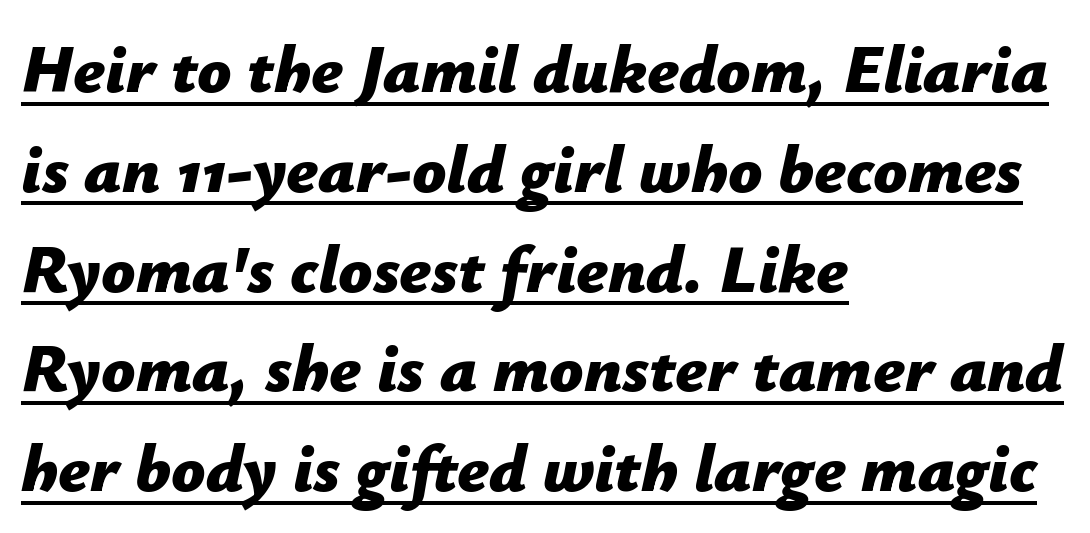
The image shows 67 px bold type, italic (leaning right); set left-aligned, normal line spacing (1.49x), normal letter spacing, underlined; low stroke contrast and a medium x-height.
